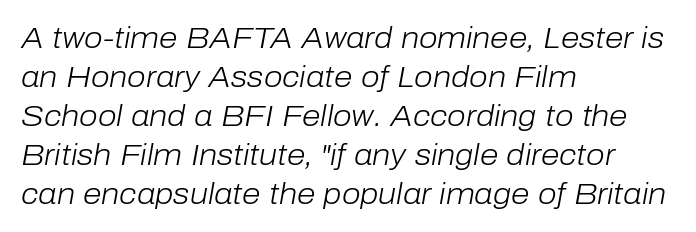
This is oblique type, the kind used for emphasis or titles. All the whitespace from short lines collects on the right. Bold? No — there's no thickening of the strokes. Reading down the column, the eye jumps a familiar distance to each next line. Do the characters align in a grid? No, the font is proportional.
